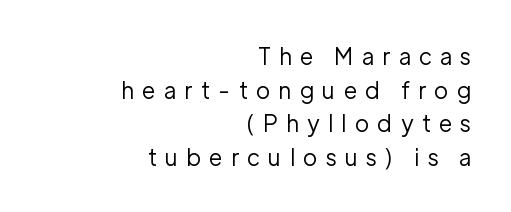
The image shows 23 px text type, upright; set right-aligned, normal line spacing (1.46x), unusually wide letter spacing (+0.37 em), not underlined.
